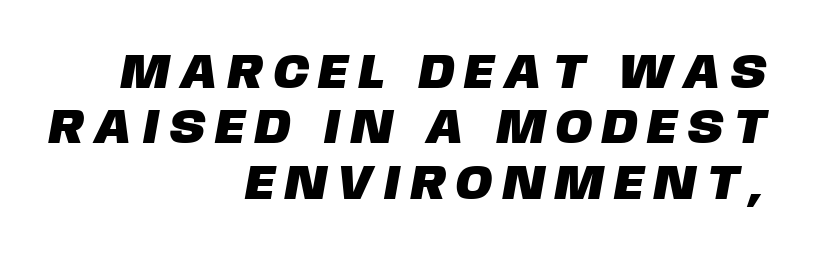
Visually the block forms a straight wall on the right and a jagged coastline on the left. Looks like regular typesetting: each glyph gets only the width it needs. This block would grow much taller if given ordinary leading; it's compressed now. A typesetter would call this heavily tracked-out type. Type without underlining.
